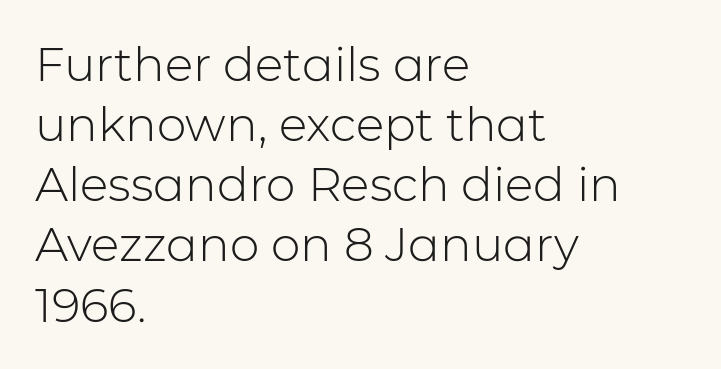
Q: Is the text bold? A: No.
Q: Is the text italic (slanted)? A: No, it is upright.
Q: Is the typeface a serif or a sans-serif typeface? A: Sans-serif.
Q: Is the text underlined? A: No.
Q: How is the paragraph aligned? A: Left-aligned.
Q: Is the spacing between letters normal or unusually wide? A: Normal.
Q: Is the spacing between lines tight, normal or loose? A: Normal.
Q: Width (condensed, normal, or wide)? A: Normal.
Q: Stroke contrast? A: Low.
Q: x-height? A: Medium.
Q: Monospaced? A: No.
